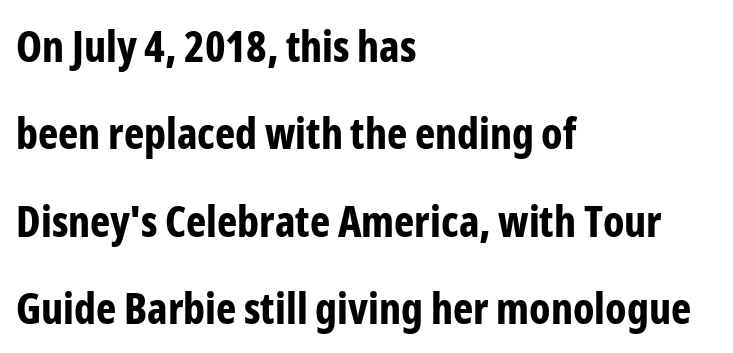
{"serif": "no", "italic": "no", "bold": "yes", "weight": "bold", "width": "condensed", "stroke_contrast": "low", "x_height": "medium", "monospaced": "no", "underline": "no", "align": "left", "line_spacing": "loose", "line_spacing_ratio": 2.03, "letter_spacing": "normal", "letter_spacing_em": 0.0, "glyph_px": 43}
